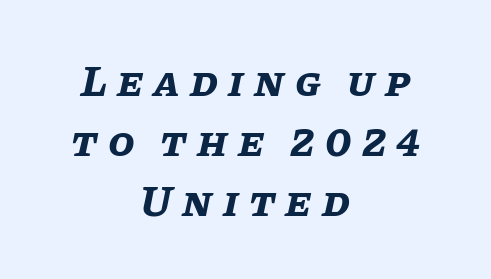
{"italic": "yes", "lean": "right", "slant_degrees": 11, "bold": "yes", "weight": "bold", "width": "normal", "stroke_contrast": "low", "x_height": "large", "monospaced": "no", "underline": "no", "align": "center", "line_spacing": "normal", "line_spacing_ratio": 1.4, "letter_spacing": "wide", "letter_spacing_em": 0.24, "glyph_px": 43}
